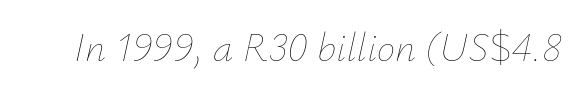
Q: Is the text bold? A: No.
Q: Is the text italic (slanted)? A: Yes, it leans right by about 12 degrees.
Q: Is the text underlined? A: No.
Q: Is the spacing between letters normal or unusually wide? A: Normal.
Q: Width (condensed, normal, or wide)? A: Normal.
Q: Stroke contrast? A: Low.
Q: x-height? A: Small.
Q: Monospaced? A: No.
